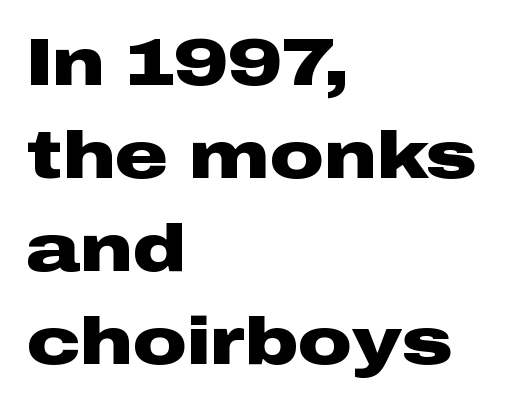
{"serif": "no", "italic": "no", "bold": "yes", "weight": "heavy", "width": "wide", "stroke_contrast": "low", "x_height": "medium", "monospaced": "no", "underline": "no", "align": "left", "line_spacing": "normal", "line_spacing_ratio": 1.39, "letter_spacing": "normal", "letter_spacing_em": 0.0, "glyph_px": 67}
